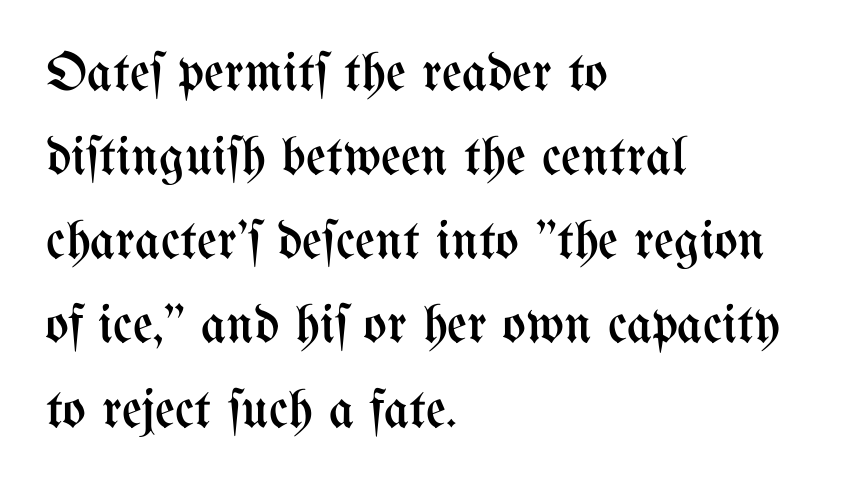
The image shows 55 px regular-weight, condensed type, upright; set left-aligned, normal line spacing (1.53x), normal letter spacing, not underlined; medium stroke contrast and a medium x-height.
